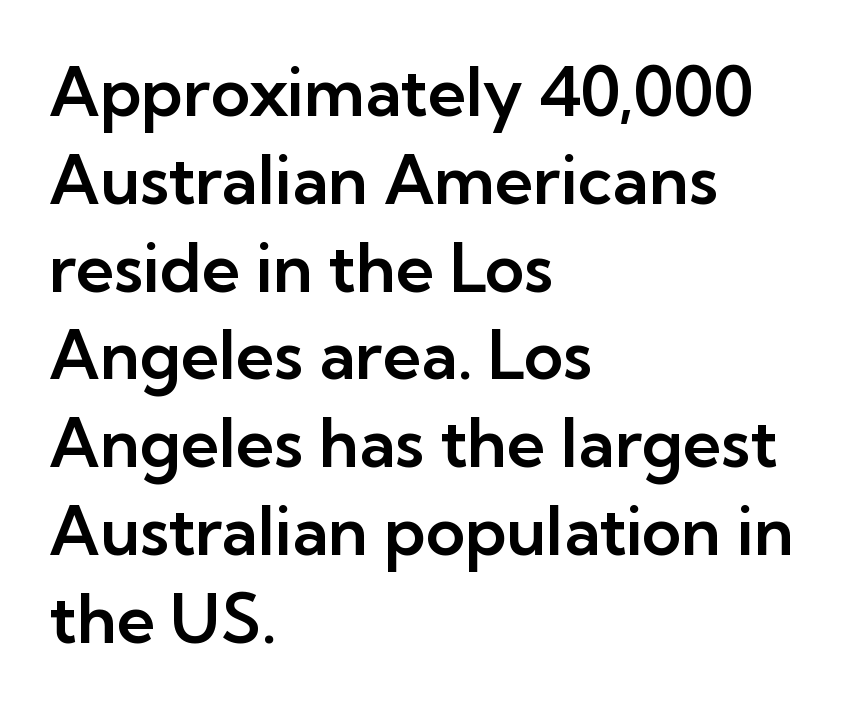
Q: Is the text italic (slanted)? A: No, it is upright.
Q: Is the typeface a serif or a sans-serif typeface? A: Sans-serif.
Q: Is the text underlined? A: No.
Q: How is the paragraph aligned? A: Left-aligned.
Q: Is the spacing between letters normal or unusually wide? A: Normal.
Q: Is the spacing between lines tight, normal or loose? A: Normal.
Q: Width (condensed, normal, or wide)? A: Normal.
Q: Stroke contrast? A: Low.
Q: x-height? A: Medium.
Q: Monospaced? A: No.
